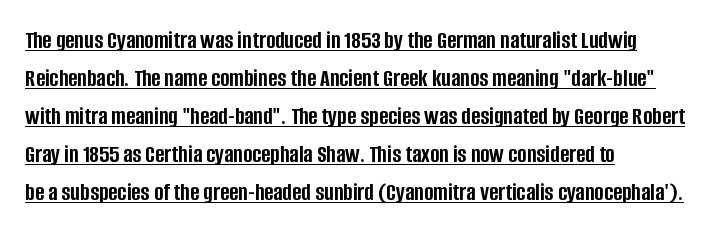
{"italic": "no", "bold": "yes", "underline": "yes", "align": "left", "line_spacing": "normal", "line_spacing_ratio": 1.52, "letter_spacing": "normal", "letter_spacing_em": 0.0, "glyph_px": 25}
